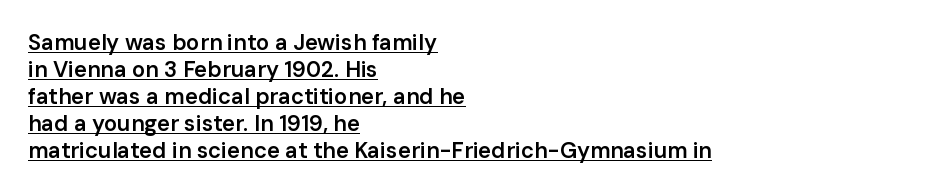
Q: Is the text bold? A: Semi-bold.
Q: Is the text italic (slanted)? A: No, it is upright.
Q: Is the text underlined? A: Yes.
Q: How is the paragraph aligned? A: Left-aligned.
Q: Is the spacing between letters normal or unusually wide? A: Normal.
